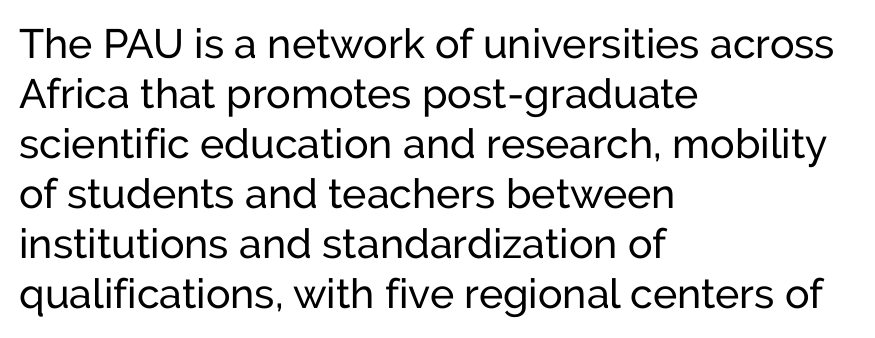
{"serif": "no", "italic": "no", "bold": "no", "weight": "regular", "width": "normal", "stroke_contrast": "low", "x_height": "medium", "monospaced": "no", "underline": "no", "align": "left", "line_spacing_ratio": 1.22, "letter_spacing": "normal", "letter_spacing_em": 0.0, "glyph_px": 41}
